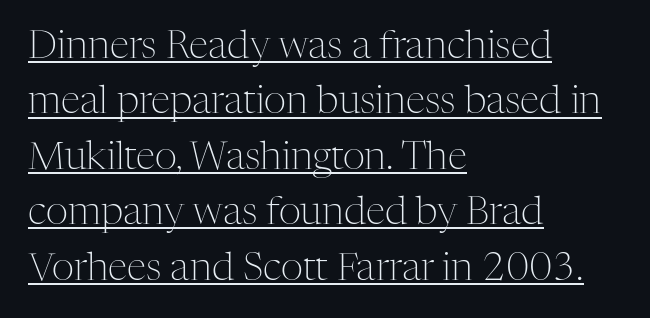
{"serif": "yes", "italic": "no", "bold": "no", "weight": "light", "width": "normal", "stroke_contrast": "medium", "x_height": "medium", "monospaced": "no", "underline": "yes", "align": "left", "line_spacing": "normal", "line_spacing_ratio": 1.42, "letter_spacing": "normal", "letter_spacing_em": 0.0, "glyph_px": 39}
